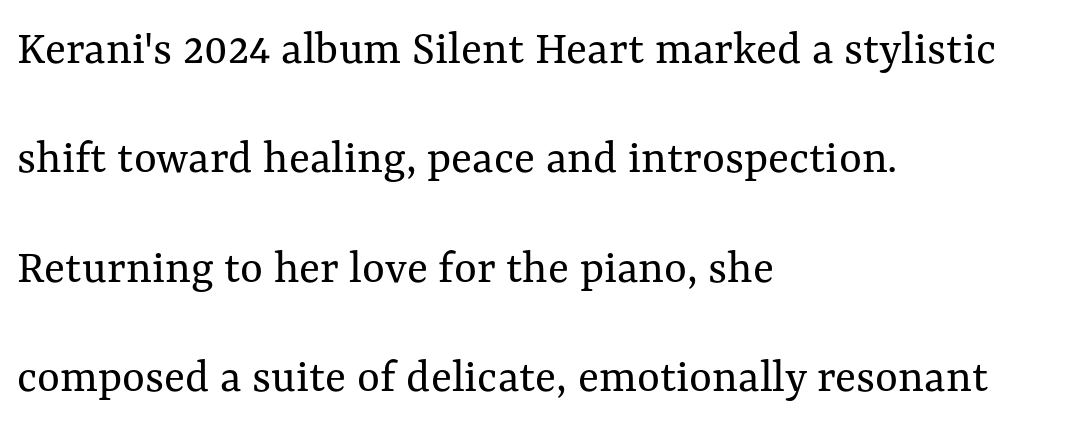
Q: Is the text bold? A: No.
Q: Is the text italic (slanted)? A: No, it is upright.
Q: Is the text underlined? A: No.
Q: How is the paragraph aligned? A: Left-aligned.
Q: Is the spacing between letters normal or unusually wide? A: Normal.
Q: Is the spacing between lines tight, normal or loose? A: Loose.
Q: Width (condensed, normal, or wide)? A: Normal.
Q: Stroke contrast? A: Medium.
Q: x-height? A: Medium.
Q: Monospaced? A: No.
